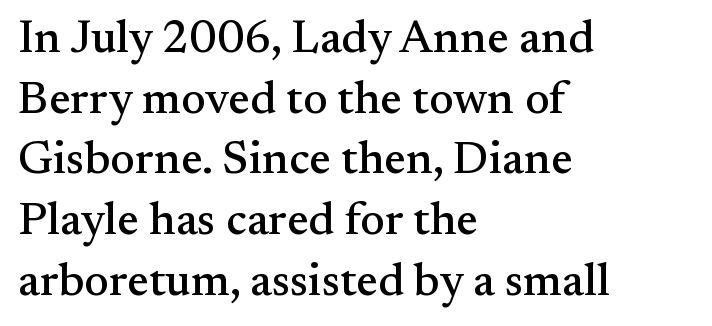
Do the letters lean? They stand straight. Horizontal bands of white between lines are of average thickness. The letters advance in unequal steps, a hallmark of proportional type. Are there feet on the stems? There are — it's a serif. Honestly, there is no underline to notice here at all.
